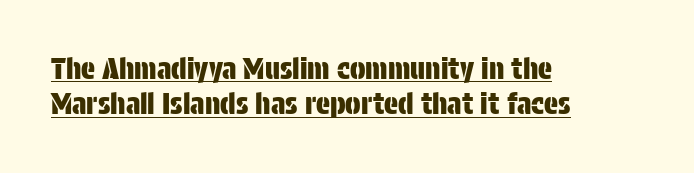
The image shows 29 px condensed sans-serif type, upright; set left-aligned, line spacing 1.22x, normal letter spacing, underlined; low stroke contrast and a large x-height.
